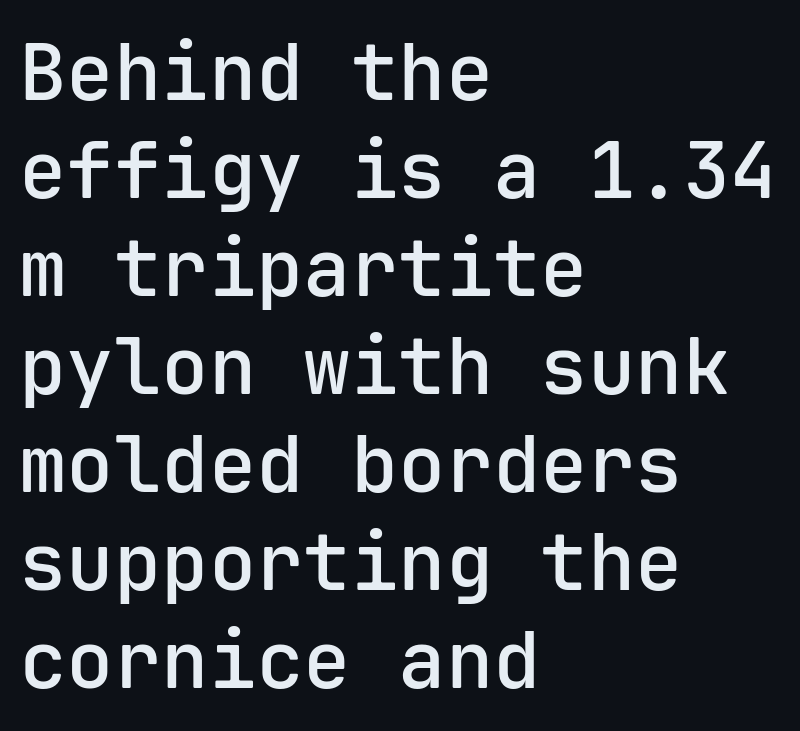
Q: Is the text bold? A: Semi-bold.
Q: Is the text italic (slanted)? A: No, it is upright.
Q: Is the typeface a serif or a sans-serif typeface? A: Sans-serif.
Q: Is the text underlined? A: No.
Q: How is the paragraph aligned? A: Left-aligned.
Q: Is the spacing between letters normal or unusually wide? A: Normal.
Q: Width (condensed, normal, or wide)? A: Normal.
Q: Stroke contrast? A: Low.
Q: x-height? A: Medium.
Q: Monospaced? A: Yes.
